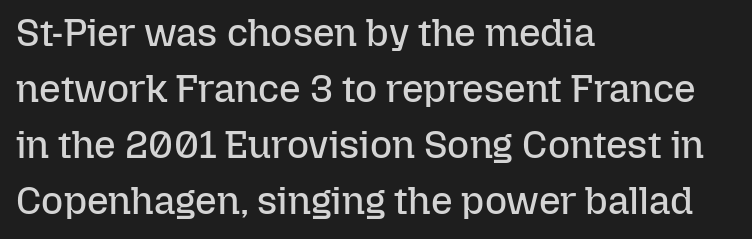
{"italic": "no", "bold": "no", "weight": "regular", "width": "normal", "stroke_contrast": "low", "x_height": "medium", "monospaced": "no", "underline": "no", "align": "left", "line_spacing": "normal", "line_spacing_ratio": 1.47, "letter_spacing": "normal", "letter_spacing_em": 0.0, "glyph_px": 38}
